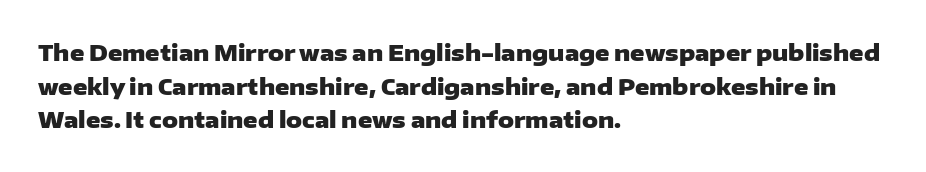
Q: Is the text bold? A: Yes.
Q: Is the text italic (slanted)? A: No, it is upright.
Q: Is the text underlined? A: No.
Q: How is the paragraph aligned? A: Left-aligned.
Q: Is the spacing between letters normal or unusually wide? A: Normal.
Q: Is the spacing between lines tight, normal or loose? A: Normal.
